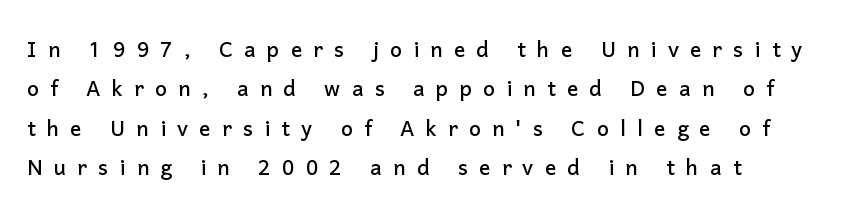
The image shows 28 px sans-serif type, upright; set left-aligned, normal line spacing (1.41x), unusually wide letter spacing (+0.4 em), not underlined; low stroke contrast and a medium x-height.
